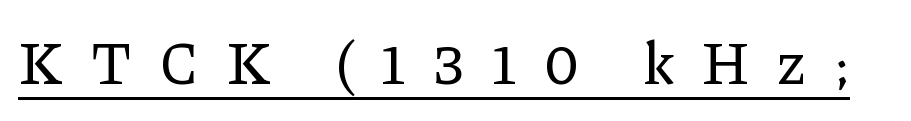
The image shows 59 px serif type, upright; set unusually wide letter spacing (+0.45 em), underlined; low stroke contrast and a medium x-height.
